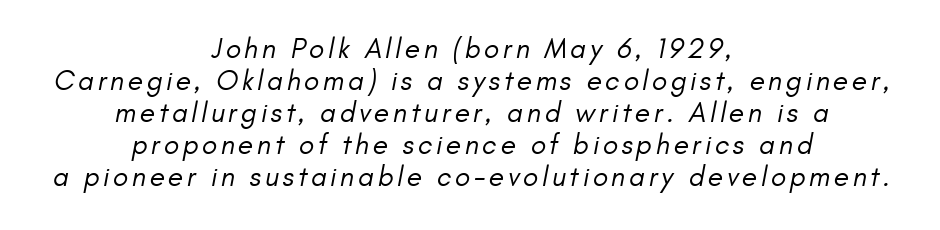
The image shows 28 px regular-weight sans-serif type; set centered, tight line spacing (1.14x), not underlined; low stroke contrast and a small x-height.
